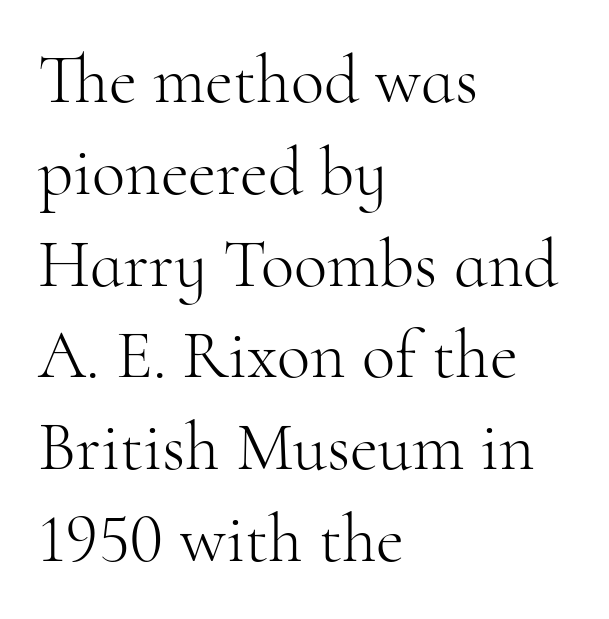
The image shows 69 px light serif type, upright; set left-aligned, normal line spacing (1.33x), normal letter spacing, not underlined; high stroke contrast and a small x-height.
